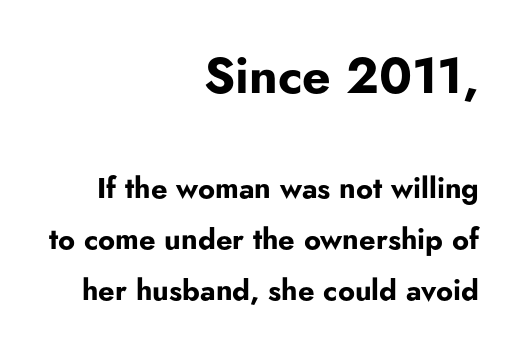
{"serif": "no", "italic": "no", "bold": "yes", "weight": "bold", "width": "normal", "stroke_contrast": "low", "x_height": "small", "monospaced": "no", "underline": "no", "align": "right", "line_spacing_ratio": 1.75, "letter_spacing": "normal", "letter_spacing_em": 0.0, "larger_block": "first", "size_ratio": 1.72, "glyph_px": 50}
